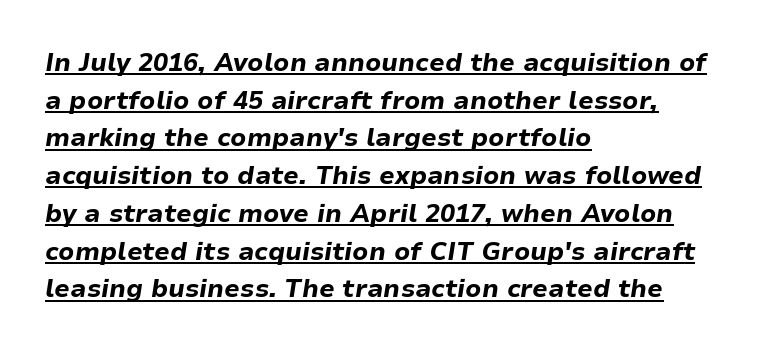
The rendering keeps characters at their native spacing. Each line of the rendering has a horizontal stroke beneath the glyphs. A student would call this left alignment; a typographer would say flush left, rag right. I'd describe the lettering as bold — thick and assertive. Emphasis-style slanted type is in use.
